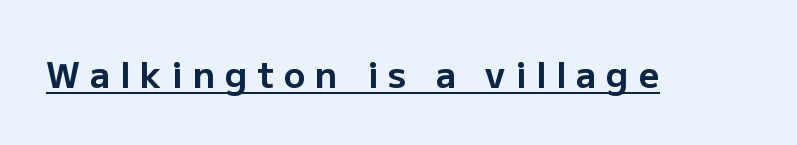
The image shows 36 px bold sans-serif type, upright; set unusually wide letter spacing (+0.27 em), underlined; low stroke contrast and a medium x-height.
